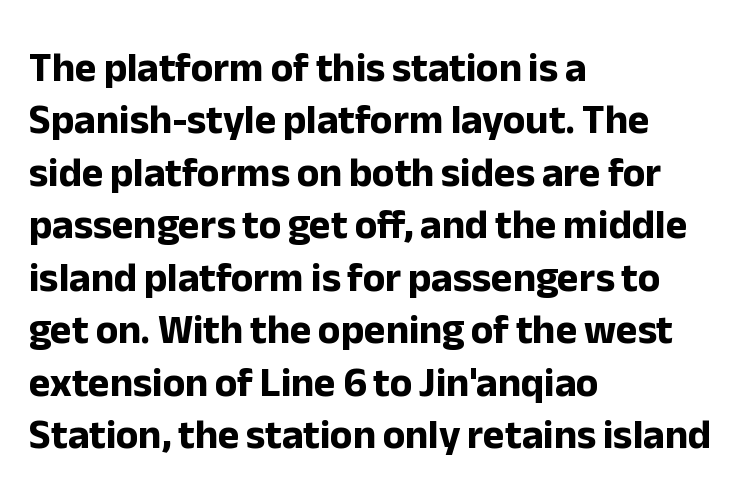
Observe the ordinary spacing: letters are neighbours, not strangers. Leading: standard. The passage shown is emphatically bold. When letters stand straight like this, we call the style roman or upright. The rendering uses natural spacing where letterforms have individual widths. Type without underlining.
